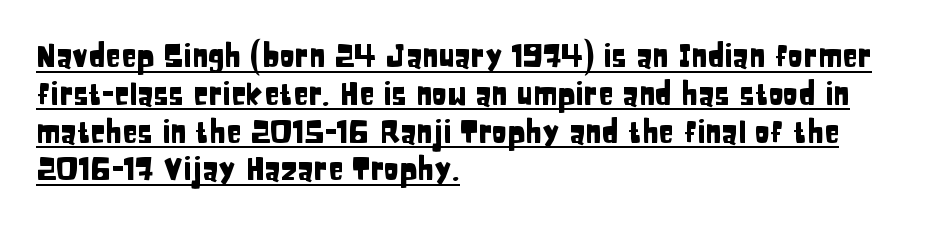
The image shows 31 px condensed sans-serif type, upright; set left-aligned, line spacing 1.22x, normal letter spacing, underlined; low stroke contrast and a large x-height.
